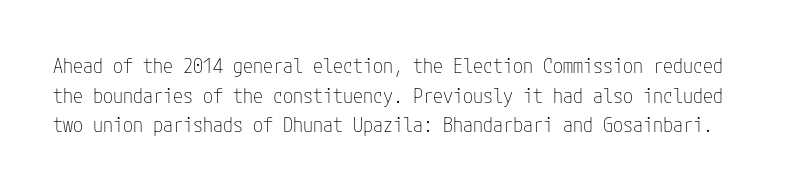
Rendered with straight, roman letterforms. A light-to-regular cut is what we see here. In terms of letterspacing, this is plain default setting. Only glyphs here, with clear space below each row.
